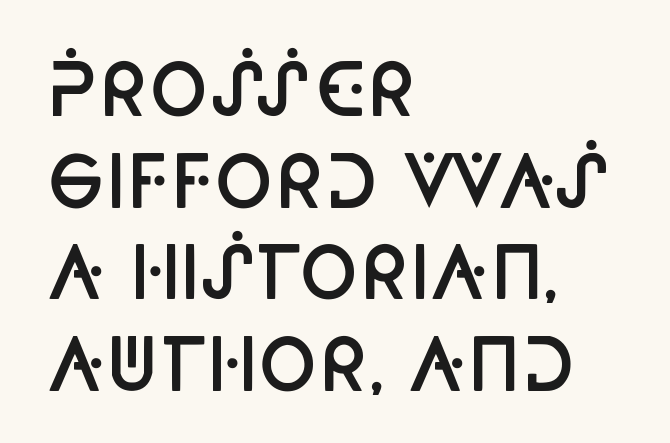
The image shows 71 px semibold, condensed sans-serif type, upright; set left-aligned, normal line spacing (1.29x), normal letter spacing, not underlined; low stroke contrast and a large x-height.
